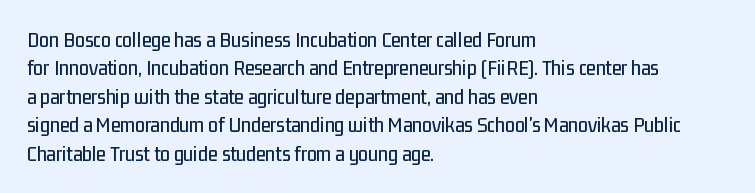
{"italic": "no", "underline": "no", "align": "left", "line_spacing": "normal", "line_spacing_ratio": 1.29, "letter_spacing": "normal", "letter_spacing_em": 0.0, "glyph_px": 22}
